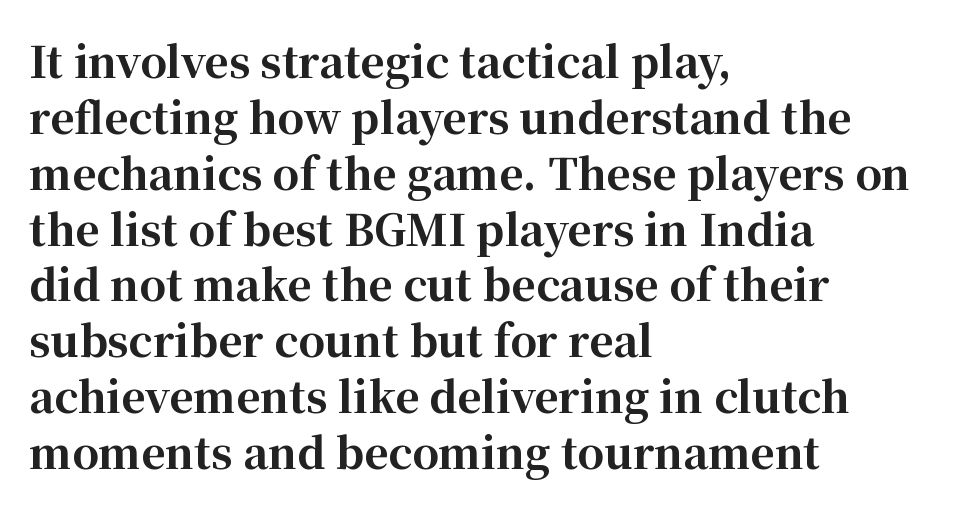
Q: Is the text bold? A: Yes.
Q: Is the text italic (slanted)? A: No, it is upright.
Q: Is the typeface a serif or a sans-serif typeface? A: Serif.
Q: Is the text underlined? A: No.
Q: How is the paragraph aligned? A: Left-aligned.
Q: Is the spacing between letters normal or unusually wide? A: Normal.
Q: Is the spacing between lines tight, normal or loose? A: Normal.
Q: Width (condensed, normal, or wide)? A: Normal.
Q: Stroke contrast? A: High.
Q: x-height? A: Medium.
Q: Monospaced? A: No.
